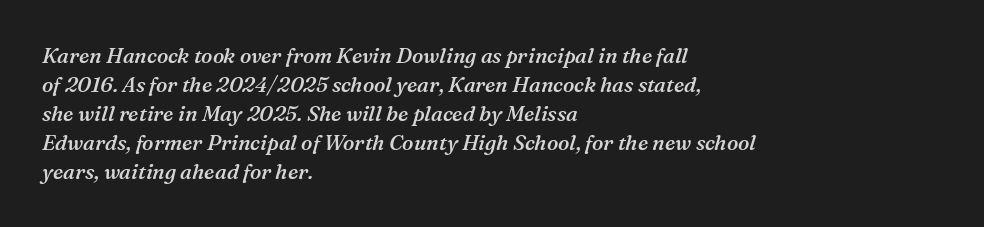
The image shows 21 px text type, italic (leaning right); set left-aligned, normal line spacing (1.38x), normal letter spacing, not underlined.
